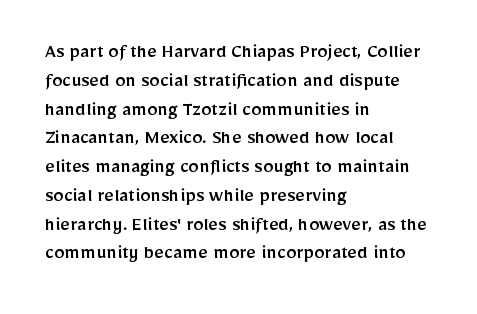
Q: Is the text italic (slanted)? A: No, it is upright.
Q: Is the text underlined? A: No.
Q: How is the paragraph aligned? A: Left-aligned.
Q: Is the spacing between letters normal or unusually wide? A: Normal.
Q: Is the spacing between lines tight, normal or loose? A: Normal.
